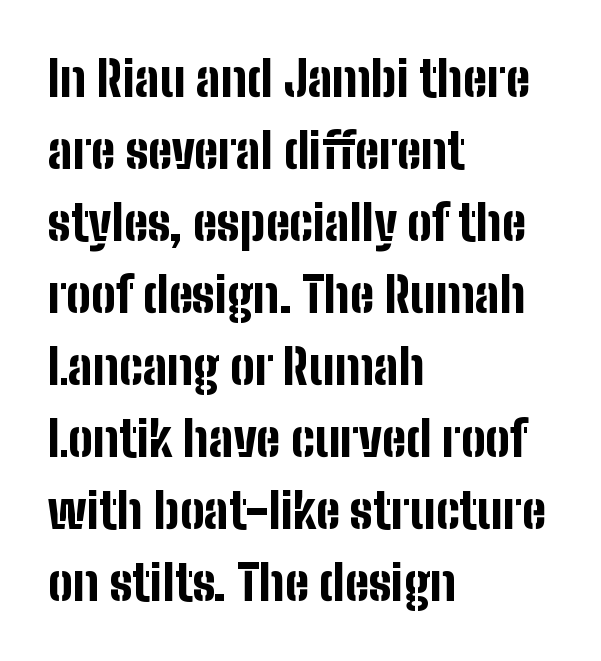
A sans-serif font was chosen for this passage. Nobody touched the tracking dial on this one. I'd describe the lettering as bold — thick and assertive. Each new line begins a customary step beneath the previous one.
